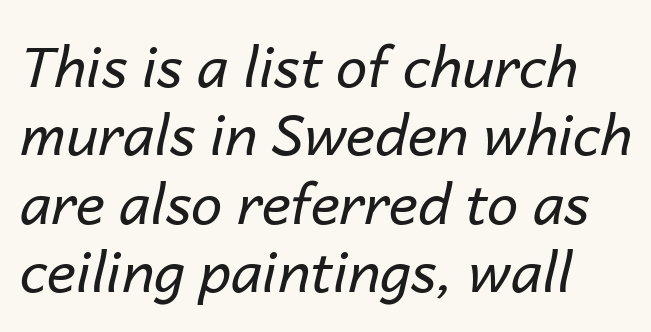
Q: Is the text bold? A: No.
Q: Is the text italic (slanted)? A: Yes, it leans right by about 14 degrees.
Q: Is the text underlined? A: No.
Q: How is the paragraph aligned? A: Left-aligned.
Q: Is the spacing between letters normal or unusually wide? A: Normal.
Q: Width (condensed, normal, or wide)? A: Normal.
Q: Stroke contrast? A: Low.
Q: x-height? A: Medium.
Q: Monospaced? A: No.
